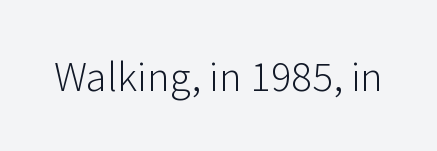
The lettering holds an erect, upright posture throughout. Summary of weight: not heavy and not bold. What stands out about the letter spacing? Nothing — it is the standard amount. The space beneath each line is pristine and unruled.
